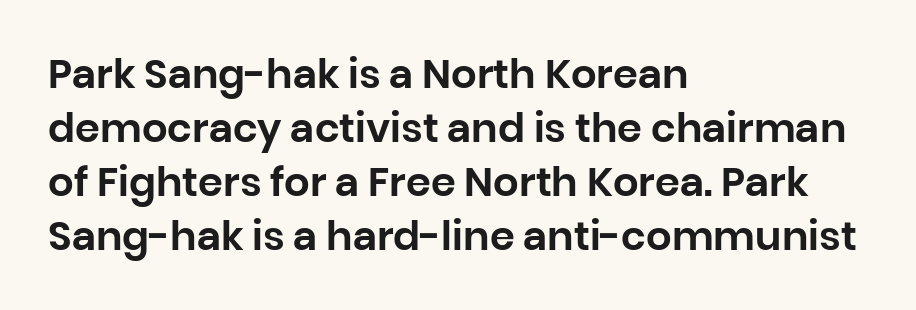
The image shows 40 px sans-serif type, upright; set left-aligned, normal line spacing (1.35x), normal letter spacing, not underlined; low stroke contrast and a large x-height.
